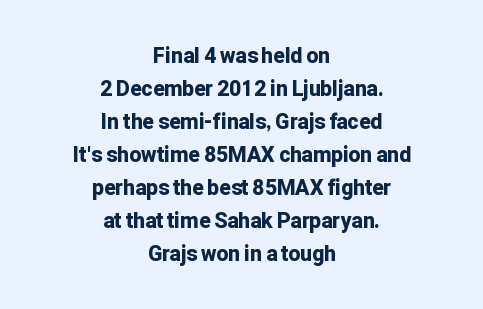
Q: Is the text bold? A: Yes.
Q: Is the text italic (slanted)? A: No, it is upright.
Q: Is the text underlined? A: No.
Q: How is the paragraph aligned? A: Centered.
Q: Is the spacing between letters normal or unusually wide? A: Normal.
Q: Is the spacing between lines tight, normal or loose? A: Normal.
